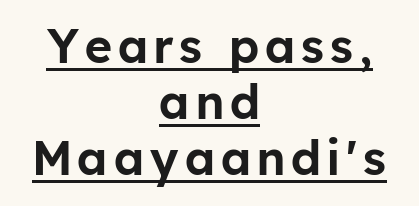
Has an underline been added? It has. One-word summary of the alignment: center. Italic? Not at all — the glyphs are vertical. Here the designer chose a conventional face with non-uniform glyph widths.
